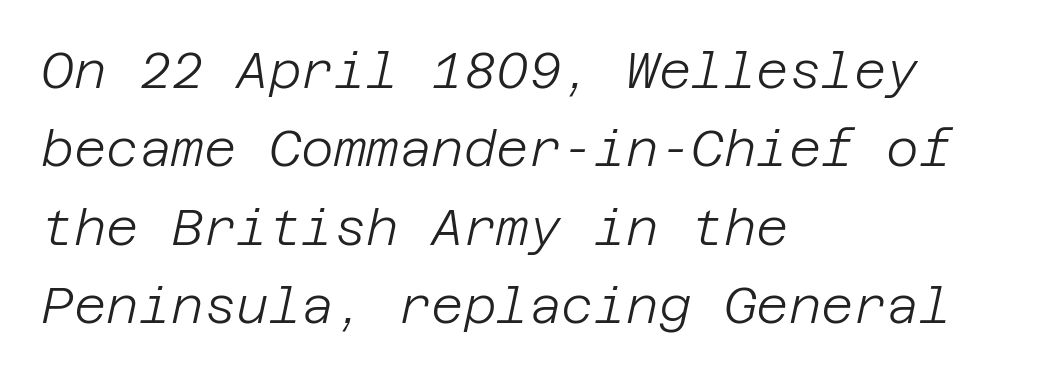
Look at the tracking — it's just the regular setting, nothing added. Descenders hang freely into open space. This sample uses an oblique cut, with every glyph tilted off the vertical. Notice how descenders clear the ascenders below comfortably — that's standard leading.
